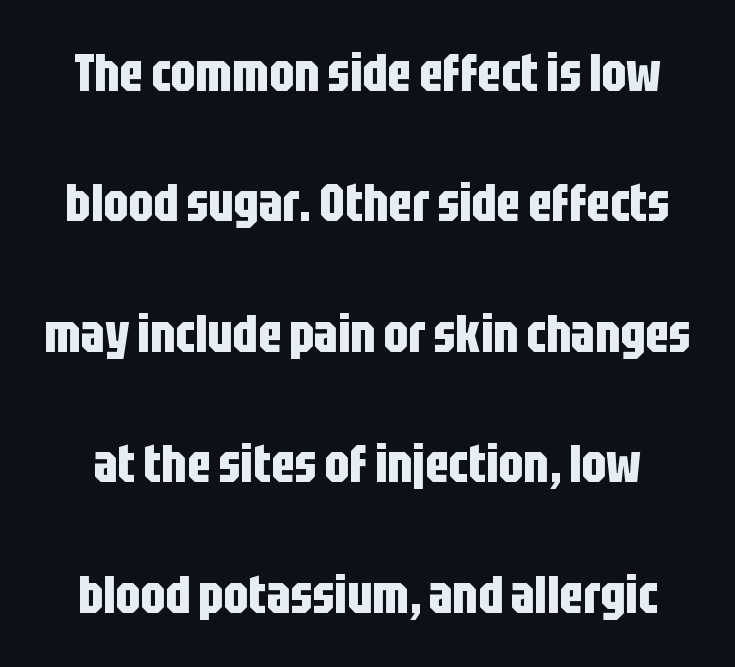
Q: Is the text bold? A: Yes.
Q: Is the text italic (slanted)? A: No, it is upright.
Q: Is the typeface a serif or a sans-serif typeface? A: Sans-serif.
Q: Is the text underlined? A: No.
Q: Is the spacing between letters normal or unusually wide? A: Normal.
Q: Is the spacing between lines tight, normal or loose? A: Loose.
Q: Width (condensed, normal, or wide)? A: Condensed.
Q: Stroke contrast? A: Low.
Q: x-height? A: Large.
Q: Monospaced? A: No.
